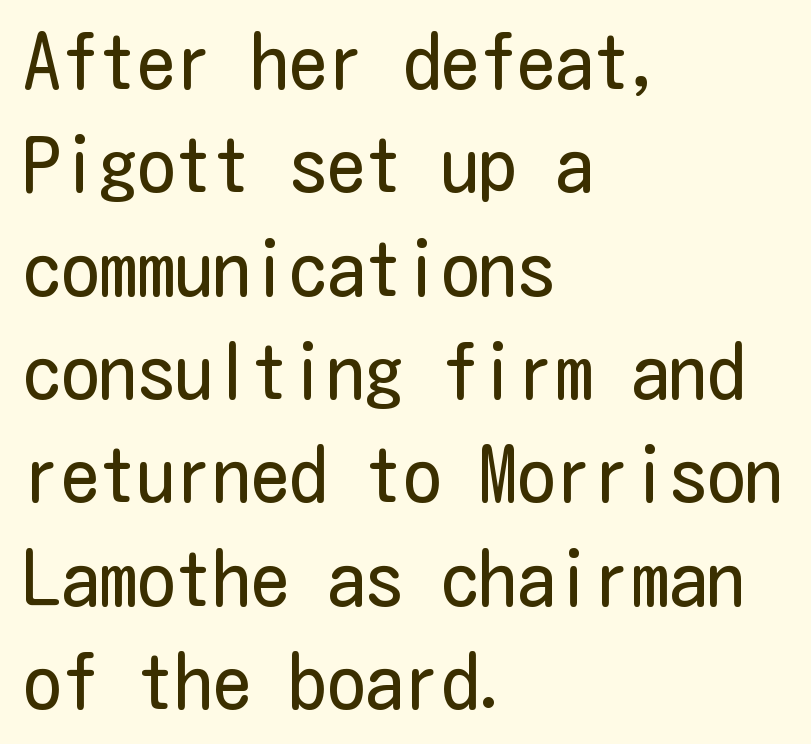
{"serif": "no", "italic": "no", "bold": "no", "weight": "regular", "width": "condensed", "stroke_contrast": "low", "x_height": "medium", "underline": "no", "align": "left", "line_spacing": "normal", "line_spacing_ratio": 1.36, "letter_spacing": "normal", "letter_spacing_em": 0.0, "glyph_px": 76}
